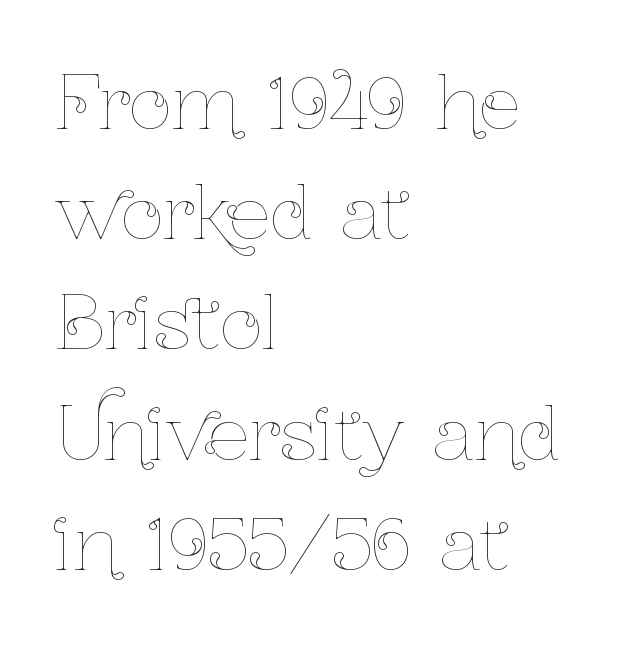
{"italic": "no", "bold": "no", "weight": "thin", "width": "condensed", "stroke_contrast": "low", "x_height": "medium", "monospaced": "no", "underline": "no", "align": "left", "line_spacing": "normal", "line_spacing_ratio": 1.51, "letter_spacing": "normal", "letter_spacing_em": 0.0, "glyph_px": 73}
